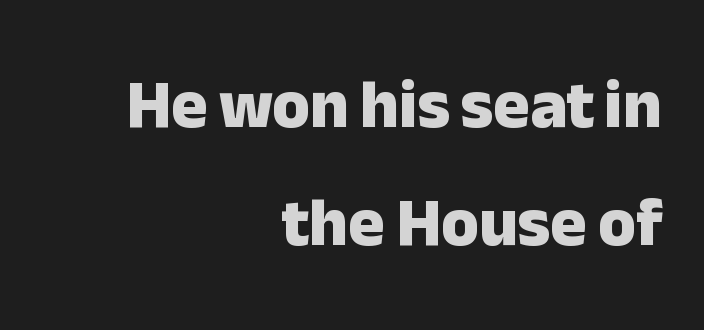
The image shows 68 px heavy sans-serif type, upright; set right-aligned, line spacing 1.74x, normal letter spacing, not underlined; low stroke contrast and a medium x-height.
